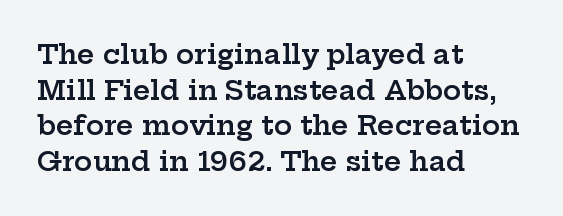
Compared with an ordinary text face, these strokes are moderately heavier — a semibold. The type sits square on the baseline with zero lean. The letters sit at their default tracking, neither squeezed nor spread. A normal amount of white space separates one row of letters from the next.
